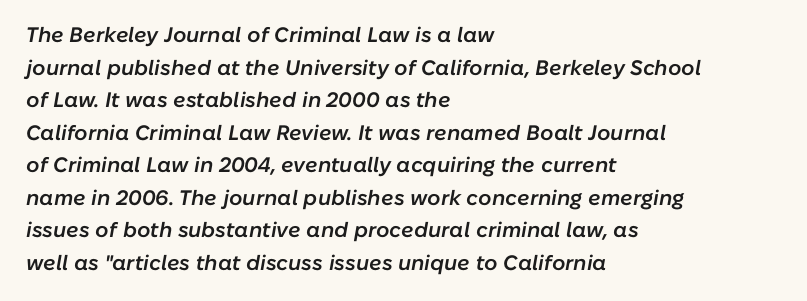
The image shows 21 px text type, italic (leaning right); set left-aligned, normal line spacing (1.55x), normal letter spacing, not underlined.
